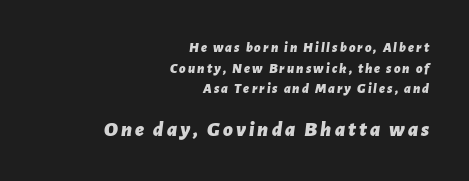
Reading down the column, the eye jumps a familiar distance to each next line. Would a proofreader flag this as italicized? Yes. The space directly below the letters is spotless. In this sample the second text group is rendered at the bigger scale.
